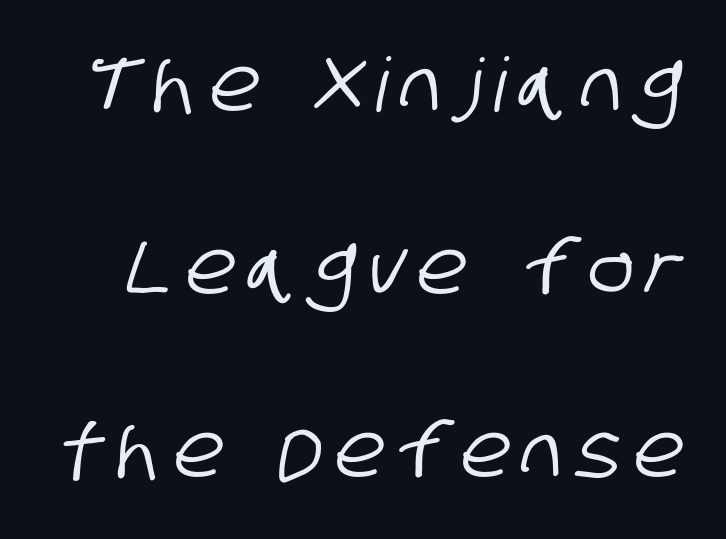
The image shows 75 px condensed sans-serif type; set loose line spacing (2.44x), not underlined; low stroke contrast and a large x-height.
